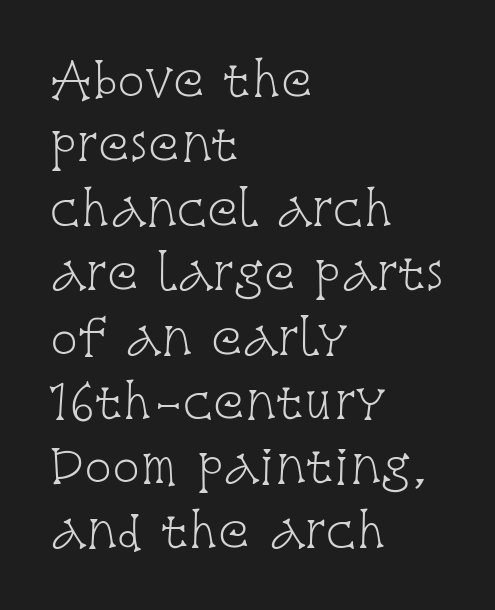
Q: Is the text bold? A: No.
Q: Is the text italic (slanted)? A: No, it is upright.
Q: Is the typeface a serif or a sans-serif typeface? A: Serif.
Q: Is the text underlined? A: No.
Q: How is the paragraph aligned? A: Left-aligned.
Q: Is the spacing between letters normal or unusually wide? A: Normal.
Q: Is the spacing between lines tight, normal or loose? A: Normal.
Q: Width (condensed, normal, or wide)? A: Condensed.
Q: Stroke contrast? A: Low.
Q: x-height? A: Large.
Q: Monospaced? A: No.
